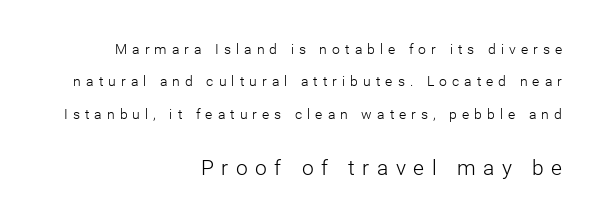
The image shows 21 px text type, upright; set right-aligned, loose line spacing (2.31x), unusually wide letter spacing (+0.36 em), not underlined; the second (bottom) block is 1.5x larger.
